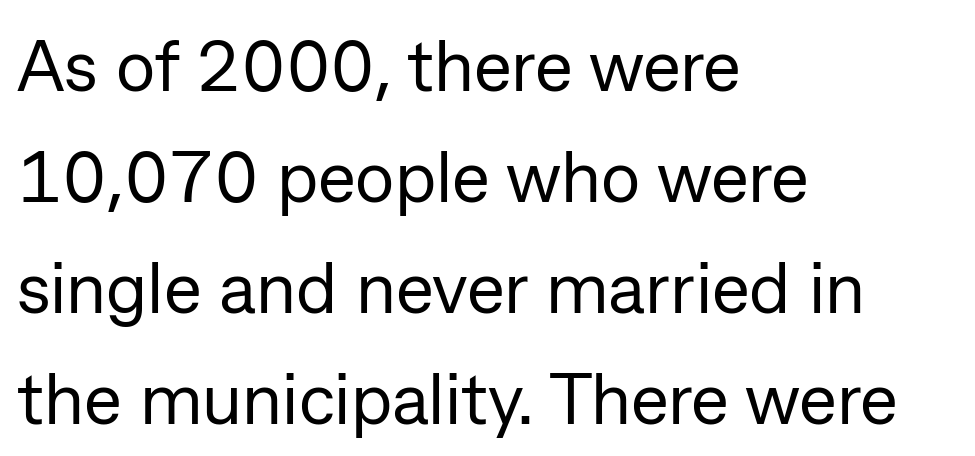
Counters stay open thanks to moderate or lighter strokes. Do the characters align in a grid? No, the font is proportional. Visually the block forms a straight wall on the left and a jagged coastline on the right. Does the type have serifs? No, each stem ends abruptly. Inter-character spacing is left at the font's built-in metrics. Nobody drew a line under any word here.
